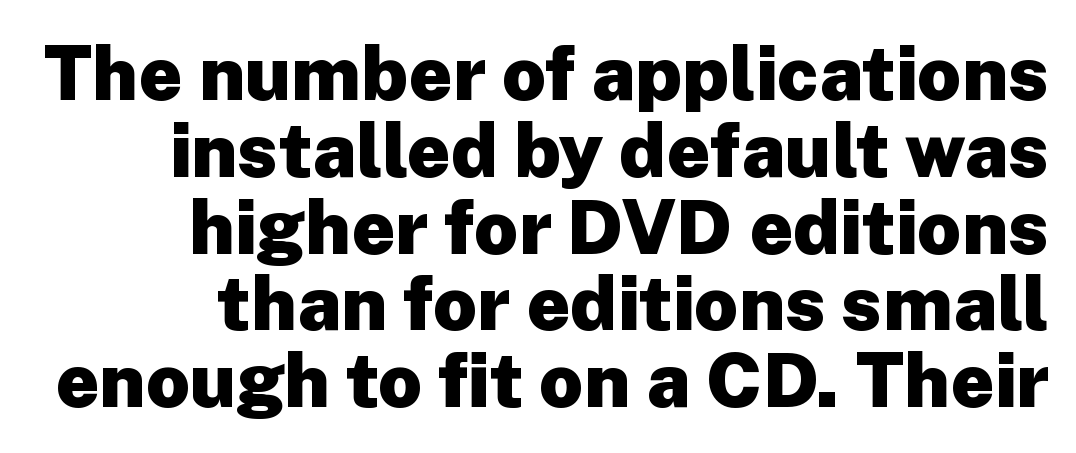
The image shows 76 px heavy sans-serif type, upright; set right-aligned, tight line spacing (1.01x), normal letter spacing, not underlined; low stroke contrast and a medium x-height.
